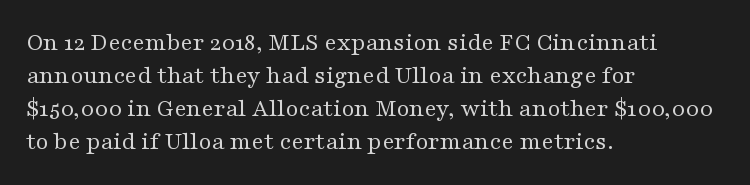
Q: Is the text bold? A: No.
Q: Is the text italic (slanted)? A: No, it is upright.
Q: Is the text underlined? A: No.
Q: How is the paragraph aligned? A: Left-aligned.
Q: Is the spacing between letters normal or unusually wide? A: Normal.
Q: Is the spacing between lines tight, normal or loose? A: Normal.
